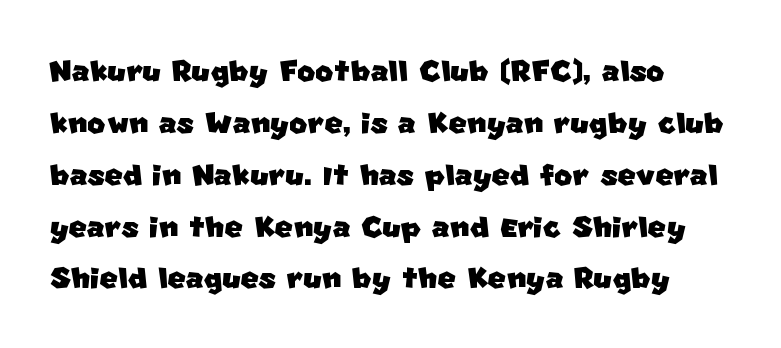
{"serif": "no", "width": "normal", "stroke_contrast": "low", "x_height": "large", "monospaced": "no", "underline": "no", "line_spacing": "normal", "line_spacing_ratio": 1.33, "letter_spacing": "normal", "letter_spacing_em": 0.0, "glyph_px": 39}
